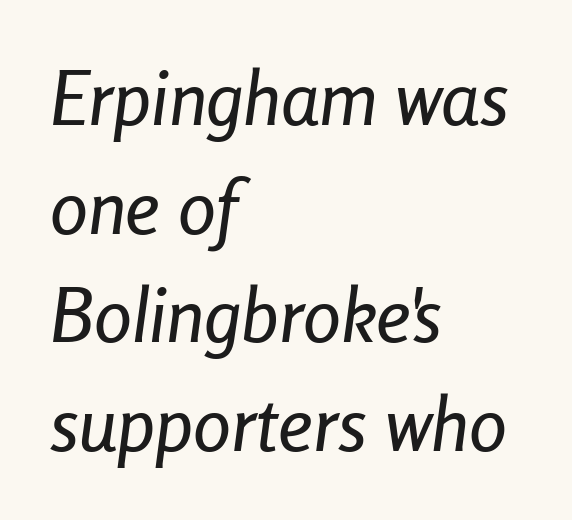
{"italic": "yes", "lean": "right", "slant_degrees": 8, "width": "condensed", "stroke_contrast": "low", "x_height": "medium", "monospaced": "no", "underline": "no", "align": "left", "line_spacing": "normal", "line_spacing_ratio": 1.43, "letter_spacing": "normal", "letter_spacing_em": 0.0, "glyph_px": 76}
